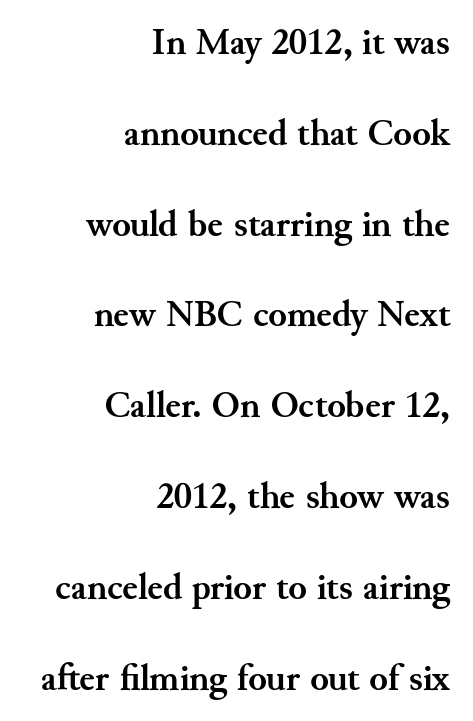
Q: Is the text bold? A: Yes.
Q: Is the text italic (slanted)? A: No, it is upright.
Q: Is the typeface a serif or a sans-serif typeface? A: Serif.
Q: Is the text underlined? A: No.
Q: How is the paragraph aligned? A: Right-aligned.
Q: Is the spacing between letters normal or unusually wide? A: Normal.
Q: Is the spacing between lines tight, normal or loose? A: Loose.
Q: Width (condensed, normal, or wide)? A: Normal.
Q: Stroke contrast? A: Medium.
Q: x-height? A: Small.
Q: Monospaced? A: No.
